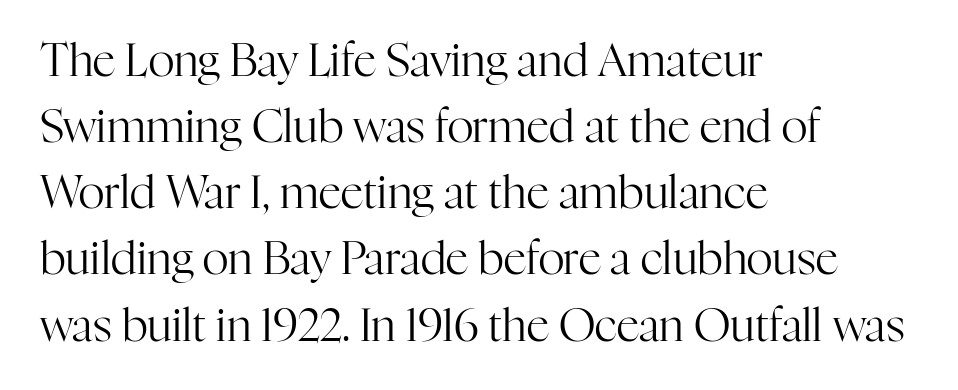
{"serif": "yes", "italic": "no", "bold": "no", "weight": "regular", "width": "normal", "stroke_contrast": "high", "x_height": "medium", "monospaced": "no", "underline": "no", "align": "left", "line_spacing": "normal", "line_spacing_ratio": 1.47, "letter_spacing": "normal", "letter_spacing_em": 0.0, "glyph_px": 45}
